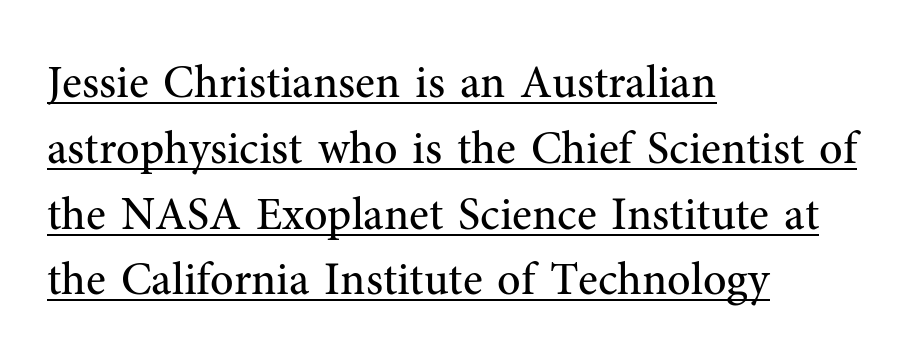
The image shows 46 px regular-weight serif type, upright; set left-aligned, normal line spacing (1.43x), normal letter spacing, underlined; medium stroke contrast and a medium x-height.
